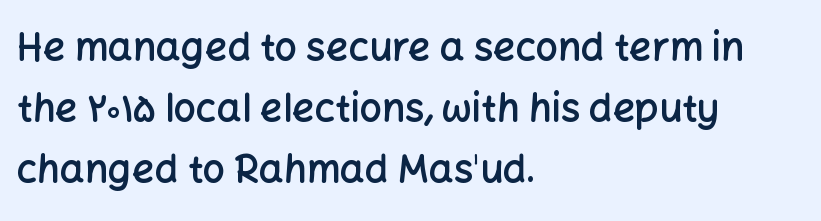
Standard letterfit; no display-style spreading of the glyphs. If you drew a line through each stem, it would be perfectly vertical. Does the type have serifs? No, each stem ends abruptly. This rendering features lettering with no underline.
